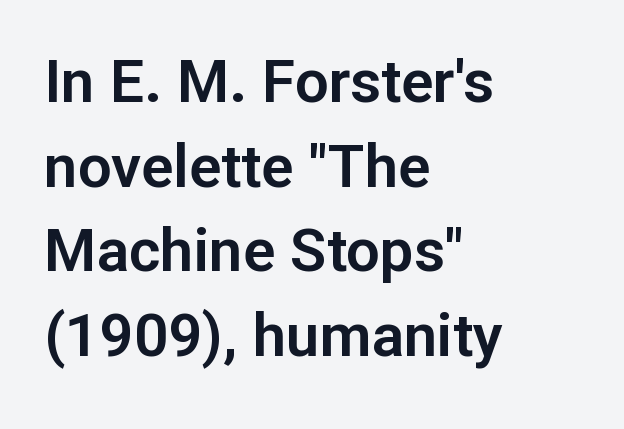
Q: Is the text italic (slanted)? A: No, it is upright.
Q: Is the typeface a serif or a sans-serif typeface? A: Sans-serif.
Q: Is the text underlined? A: No.
Q: How is the paragraph aligned? A: Left-aligned.
Q: Is the spacing between letters normal or unusually wide? A: Normal.
Q: Is the spacing between lines tight, normal or loose? A: Normal.
Q: Width (condensed, normal, or wide)? A: Normal.
Q: Stroke contrast? A: Low.
Q: x-height? A: Medium.
Q: Monospaced? A: No.
